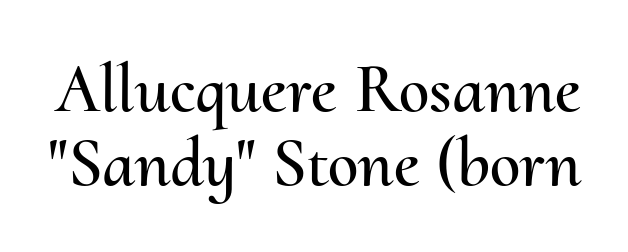
Q: Is the text italic (slanted)? A: No, it is upright.
Q: Is the text underlined? A: No.
Q: Is the spacing between letters normal or unusually wide? A: Normal.
Q: Is the spacing between lines tight, normal or loose? A: Tight.
Q: Width (condensed, normal, or wide)? A: Normal.
Q: Stroke contrast? A: Medium.
Q: x-height? A: Small.
Q: Monospaced? A: No.
